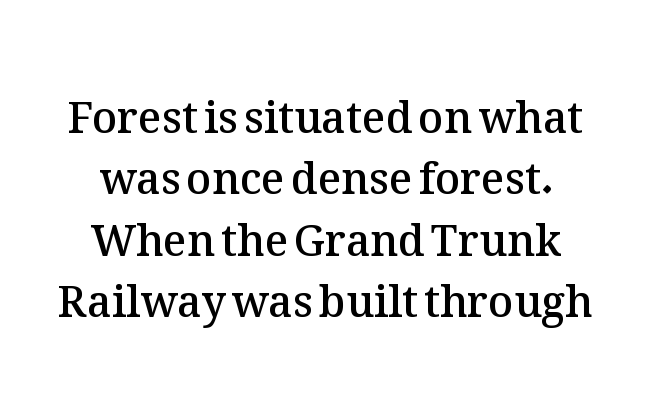
{"italic": "no", "bold": "semi", "weight": "semibold", "width": "normal", "stroke_contrast": "medium", "x_height": "medium", "monospaced": "no", "underline": "no", "line_spacing": "normal", "line_spacing_ratio": 1.43, "letter_spacing": "normal", "letter_spacing_em": 0.0, "glyph_px": 43}
